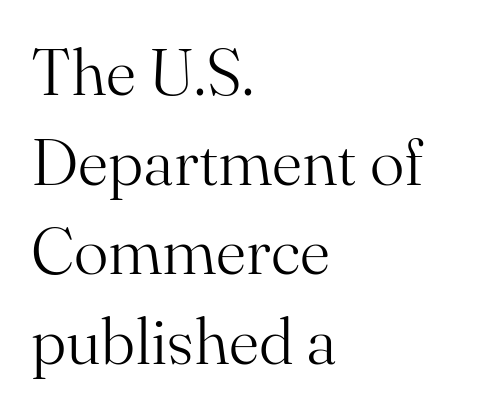
The letters advance in unequal steps, a hallmark of proportional type. The gaps between neighbouring characters are ordinary and unremarkable. Notice how descenders clear the ascenders below comfortably — that's standard leading. Check under the words: just untouched page. Does the lettering tilt? It doesn't — this is upright.
